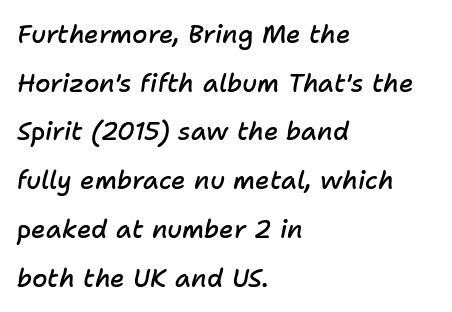
Where is the straight margin? On the left. The rendering applies a slant to the glyphs. Summary of vertical rhythm: relaxed, with wide interline spacing. No word sits above an underline. Students, note that the glyphs here touch the page at normal intervals.
